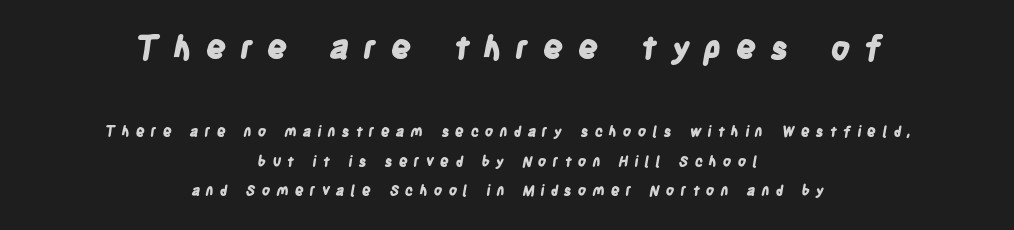
The image shows 32 px bold, condensed sans-serif type; set centered, loose line spacing (2.09x), unusually wide letter spacing (+0.43 em), not underlined; the first (top) block is 2.29x larger; low stroke contrast and a large x-height.
